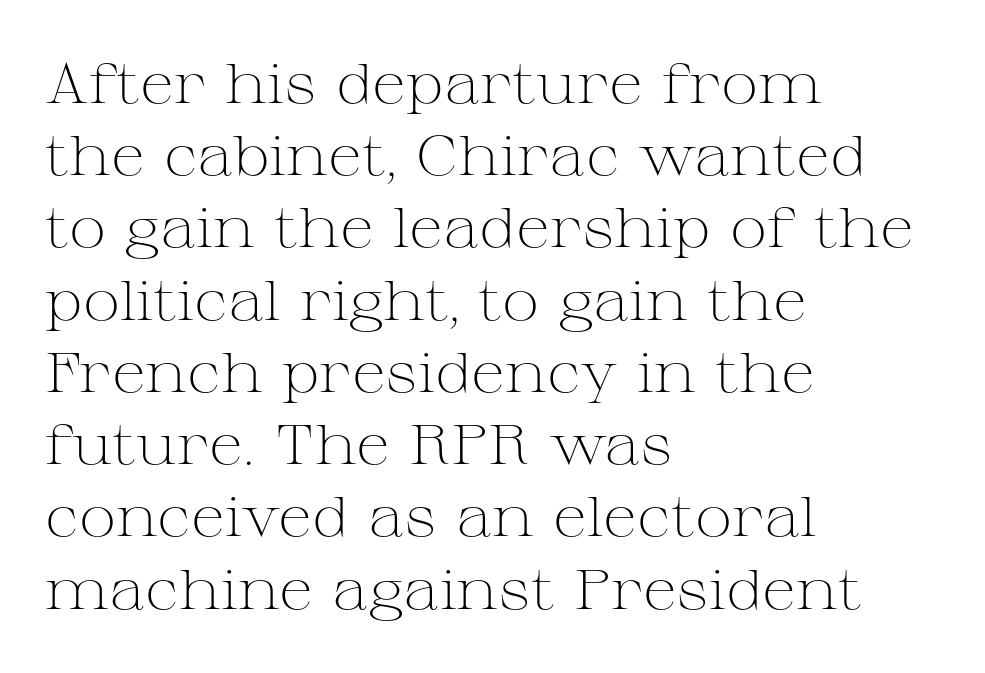
{"serif": "yes", "italic": "no", "bold": "no", "weight": "light", "width": "wide", "stroke_contrast": "medium", "x_height": "medium", "monospaced": "no", "underline": "no", "align": "left", "line_spacing": "normal", "line_spacing_ratio": 1.29, "letter_spacing": "normal", "letter_spacing_em": 0.0, "glyph_px": 56}
